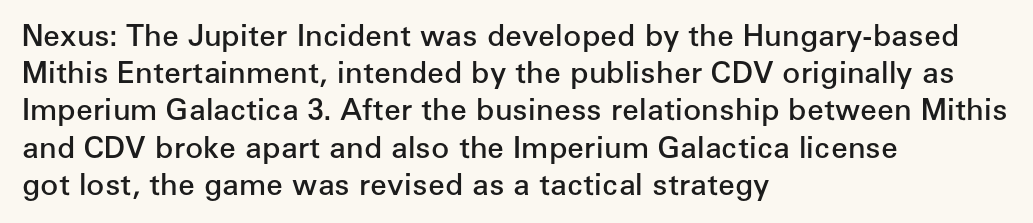
Q: Is the text bold? A: Semi-bold.
Q: Is the text italic (slanted)? A: No, it is upright.
Q: Is the typeface a serif or a sans-serif typeface? A: Sans-serif.
Q: Is the text underlined? A: No.
Q: How is the paragraph aligned? A: Left-aligned.
Q: Is the spacing between letters normal or unusually wide? A: Normal.
Q: Width (condensed, normal, or wide)? A: Normal.
Q: Stroke contrast? A: Low.
Q: x-height? A: Medium.
Q: Monospaced? A: No.
